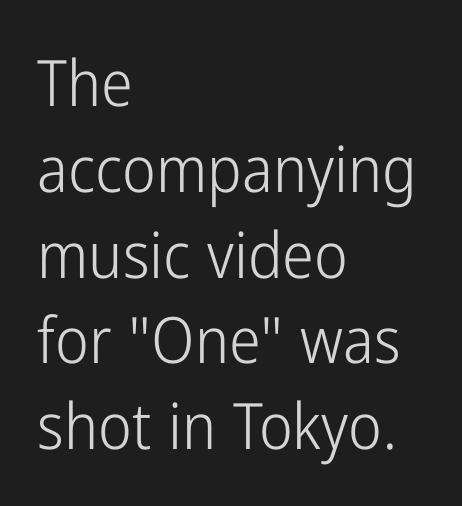
{"serif": "no", "italic": "no", "bold": "no", "weight": "light", "width": "condensed", "stroke_contrast": "low", "x_height": "medium", "monospaced": "no", "underline": "no", "align": "left", "line_spacing": "normal", "line_spacing_ratio": 1.34, "letter_spacing": "normal", "letter_spacing_em": 0.0, "glyph_px": 64}
